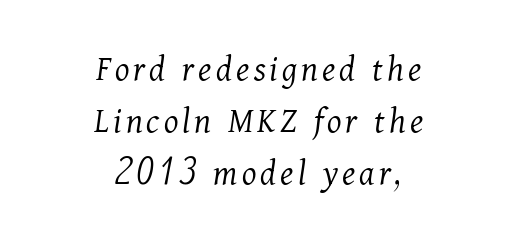
The image shows 37 px light serif type, italic (leaning right); set centered, normal line spacing (1.41x), not underlined; medium stroke contrast and a medium x-height.
